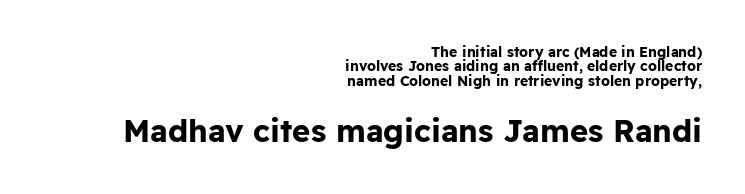
The image shows 31 px bold sans-serif type, upright; set right-aligned, tight line spacing (1.03x), normal letter spacing, not underlined; the second (bottom) block is 2.21x larger; low stroke contrast and a medium x-height.
